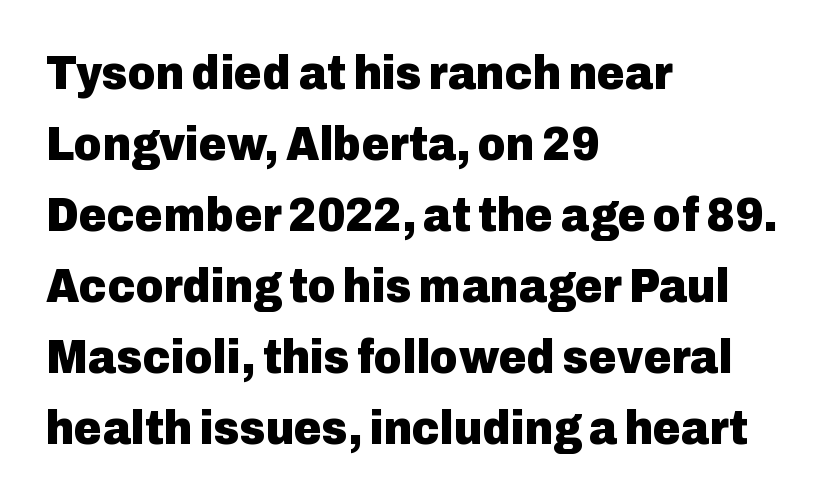
Has an underline been added? It has not. Horizontal alignment here is leftward, the default for most running prose. No extra tracking has been applied to these lines. Summary of weight: heavy, a full bold.
